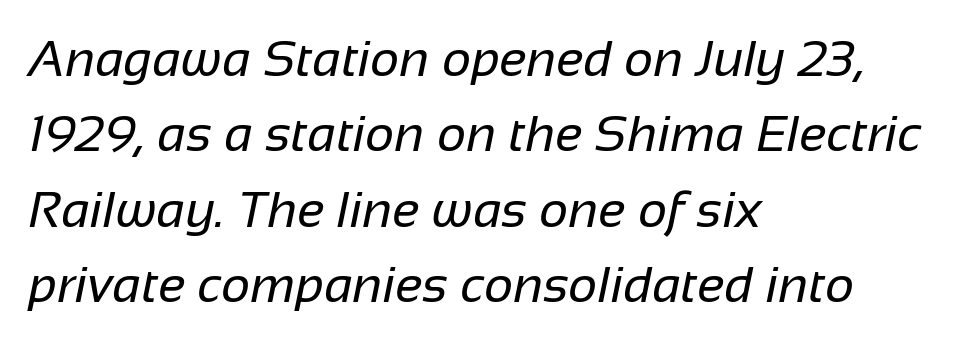
The gap between lines stays unmarked. Summary of weight: not heavy and not bold. Line beginnings align vertically; line endings do not. You could not count columns in this text — the font is proportionally spaced. Nothing sits at the stroke ends, so this counts as sans-serif.
